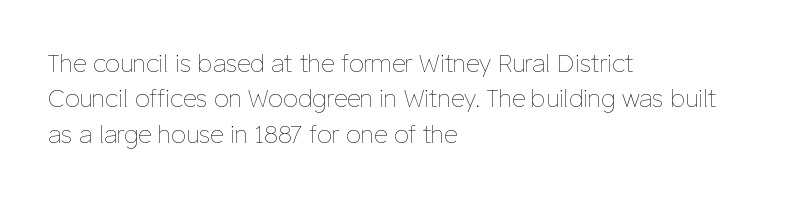
Tracking value appears to be zero — textbook default spacing. Posture: straight, roman, zero tilt. Leftover space on each line is placed entirely after the last word. This is not heavy type; no bold has been used.
